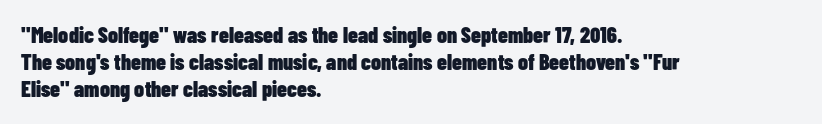
Q: Is the text bold? A: Yes.
Q: Is the text italic (slanted)? A: No, it is upright.
Q: Is the text underlined? A: No.
Q: How is the paragraph aligned? A: Left-aligned.
Q: Is the spacing between letters normal or unusually wide? A: Normal.
